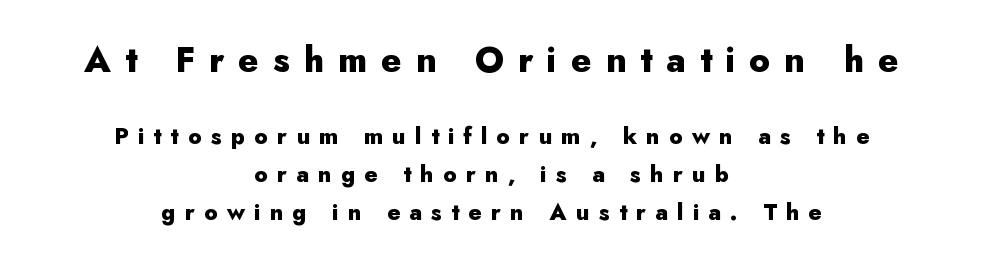
{"serif": "no", "italic": "no", "bold": "yes", "weight": "heavy", "width": "normal", "stroke_contrast": "low", "x_height": "small", "monospaced": "no", "underline": "no", "align": "center", "line_spacing": "normal", "line_spacing_ratio": 1.64, "letter_spacing": "wide", "letter_spacing_em": 0.4, "larger_block": "first", "size_ratio": 1.52, "glyph_px": 35}
